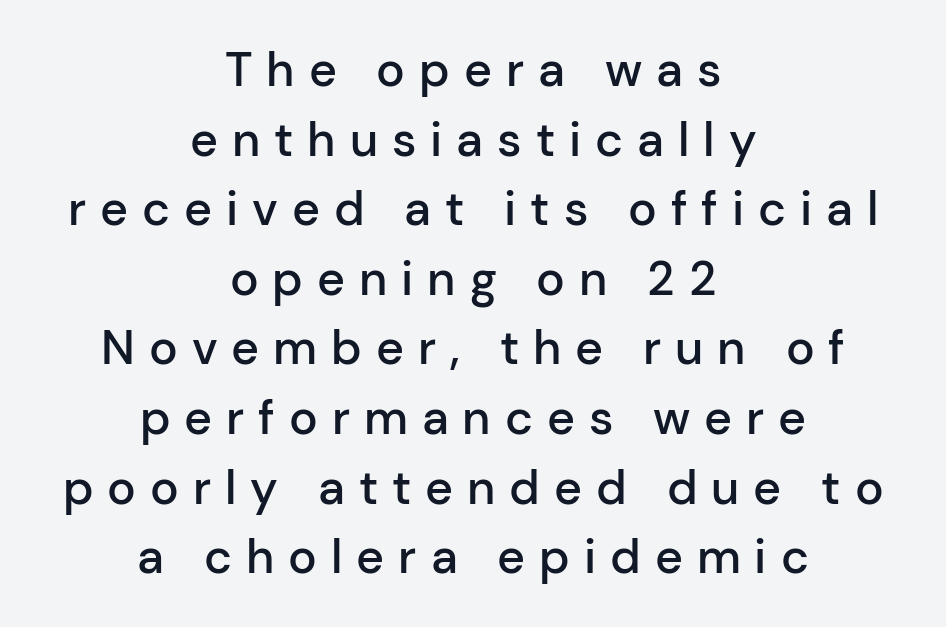
Q: Is the text bold? A: Semi-bold.
Q: Is the text italic (slanted)? A: No, it is upright.
Q: Is the typeface a serif or a sans-serif typeface? A: Sans-serif.
Q: Is the text underlined? A: No.
Q: How is the paragraph aligned? A: Centered.
Q: Is the spacing between letters normal or unusually wide? A: Unusually wide.
Q: Is the spacing between lines tight, normal or loose? A: Normal.
Q: Width (condensed, normal, or wide)? A: Normal.
Q: Stroke contrast? A: Low.
Q: x-height? A: Medium.
Q: Monospaced? A: No.
